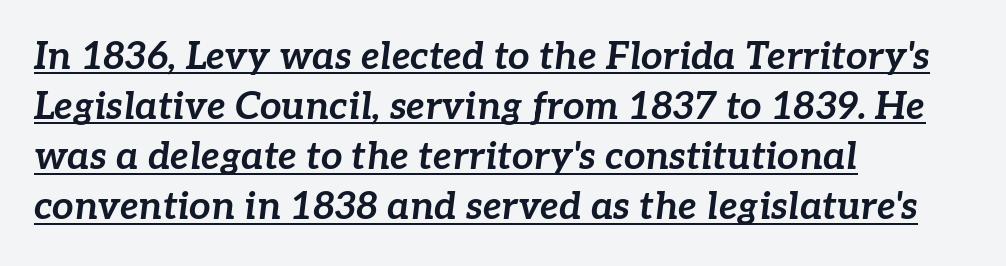
Q: Is the text bold? A: Yes.
Q: Is the text italic (slanted)? A: Yes, it leans right by about 7 degrees.
Q: Is the text underlined? A: Yes.
Q: How is the paragraph aligned? A: Left-aligned.
Q: Is the spacing between letters normal or unusually wide? A: Normal.
Q: Is the spacing between lines tight, normal or loose? A: Normal.
Q: Width (condensed, normal, or wide)? A: Normal.
Q: Stroke contrast? A: Low.
Q: x-height? A: Medium.
Q: Monospaced? A: No.
